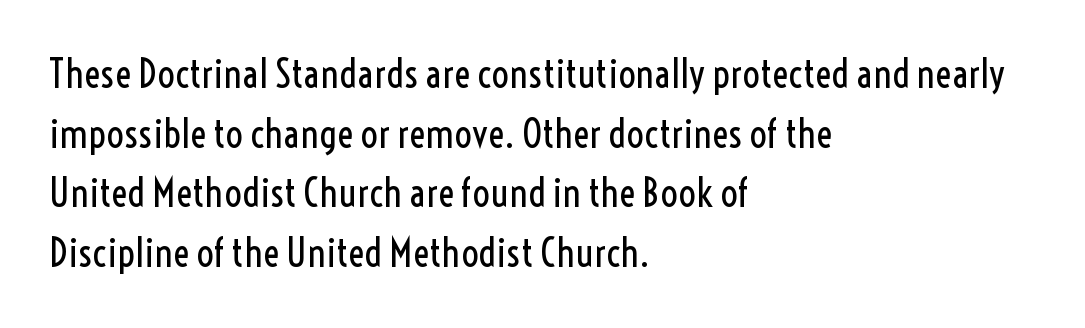
{"serif": "no", "italic": "no", "bold": "no", "weight": "regular", "width": "condensed", "x_height": "medium", "monospaced": "no", "underline": "no", "align": "left", "line_spacing": "normal", "line_spacing_ratio": 1.53, "letter_spacing": "normal", "letter_spacing_em": 0.0, "glyph_px": 39}
